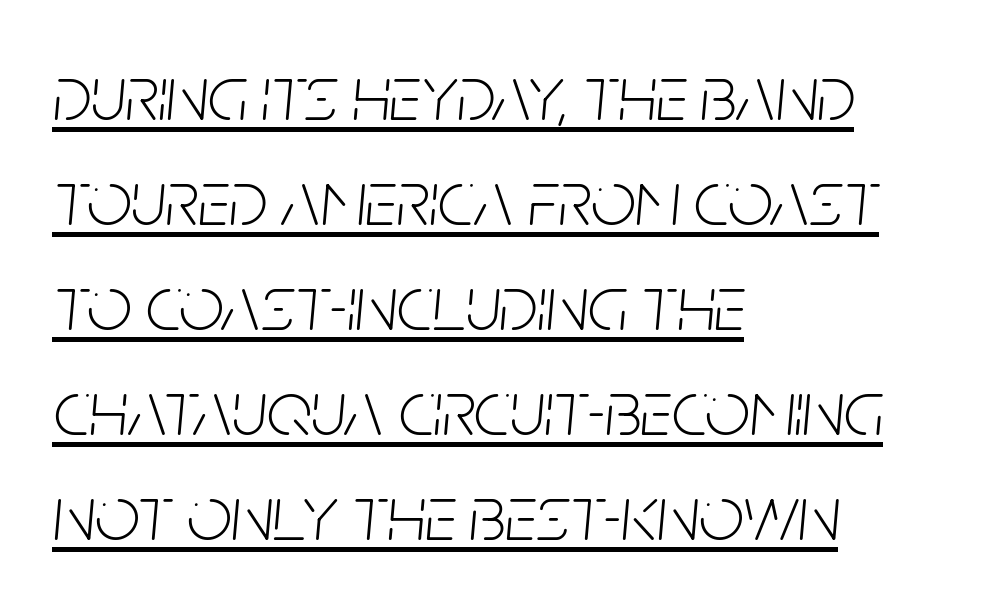
The letterforms sit shoulder to shoulder at normal distance. Leading: standard. Looks like regular typesetting: each glyph gets only the width it needs. Style check: oblique.
